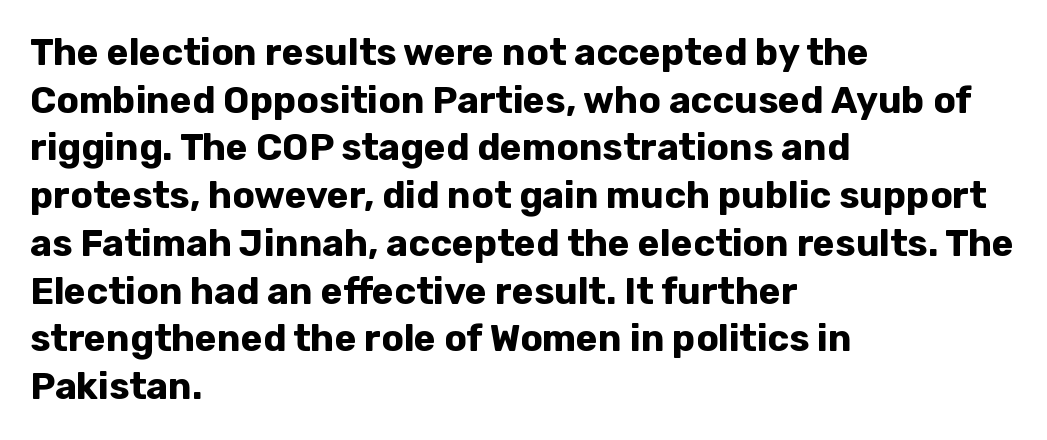
The image shows 37 px bold sans-serif type, upright; set left-aligned, normal line spacing (1.29x), normal letter spacing, not underlined; low stroke contrast and a medium x-height.
